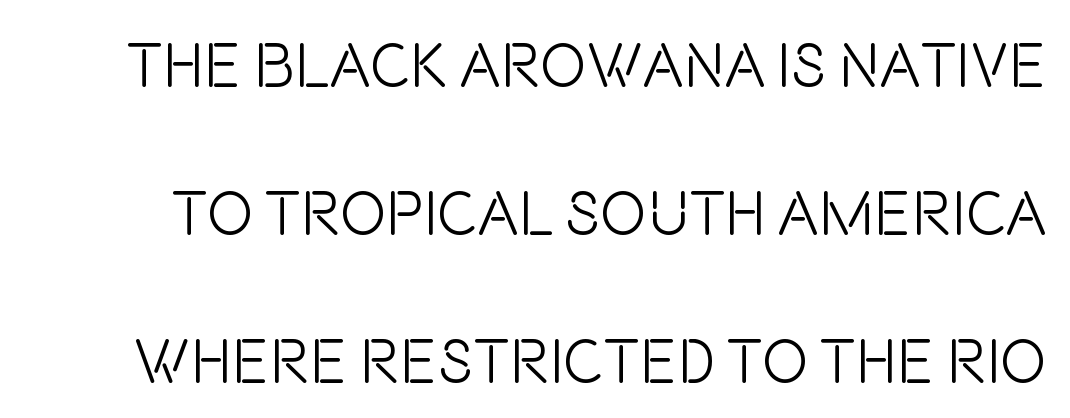
Q: Is the text bold? A: No.
Q: Is the text italic (slanted)? A: No, it is upright.
Q: Is the typeface a serif or a sans-serif typeface? A: Sans-serif.
Q: Is the text underlined? A: No.
Q: Is the spacing between letters normal or unusually wide? A: Normal.
Q: Is the spacing between lines tight, normal or loose? A: Loose.
Q: Width (condensed, normal, or wide)? A: Condensed.
Q: Stroke contrast? A: Low.
Q: x-height? A: Large.
Q: Monospaced? A: No.
